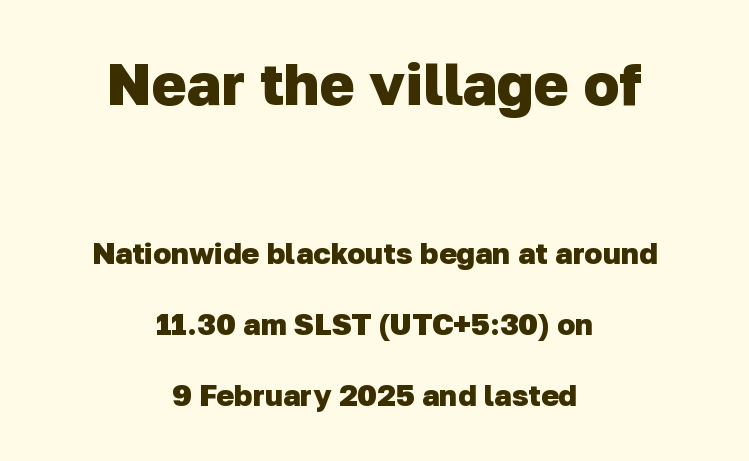
Each line is balanced around a shared central axis. No feet cap the strokes, marking this as sans-serif type. Underline: absent. Here the designer chose a conventional face with non-uniform glyph widths.
